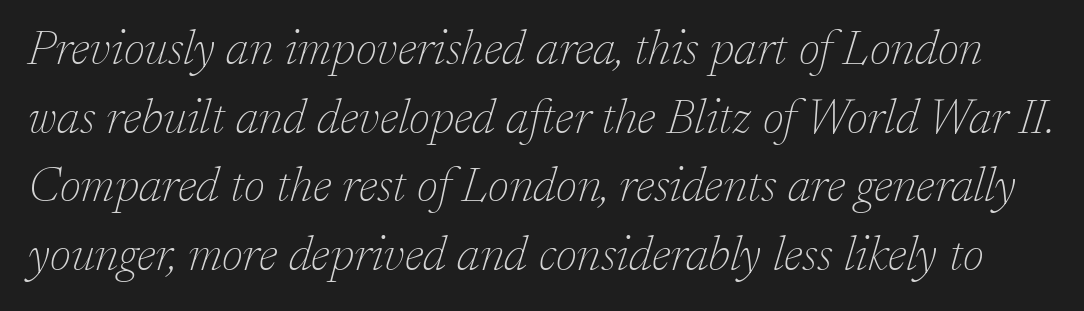
{"serif": "yes", "italic": "yes", "lean": "right", "slant_degrees": 17, "bold": "no", "weight": "thin", "width": "normal", "stroke_contrast": "low", "x_height": "medium", "monospaced": "no", "underline": "no", "line_spacing": "normal", "line_spacing_ratio": 1.43, "letter_spacing": "normal", "letter_spacing_em": 0.0, "glyph_px": 48}
